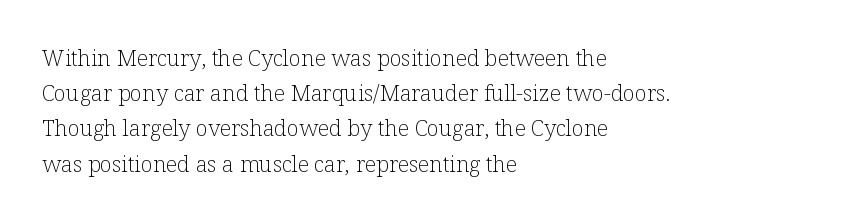
Q: Is the text bold? A: No.
Q: Is the text italic (slanted)? A: No, it is upright.
Q: Is the text underlined? A: No.
Q: How is the paragraph aligned? A: Left-aligned.
Q: Is the spacing between letters normal or unusually wide? A: Normal.
Q: Is the spacing between lines tight, normal or loose? A: Normal.
